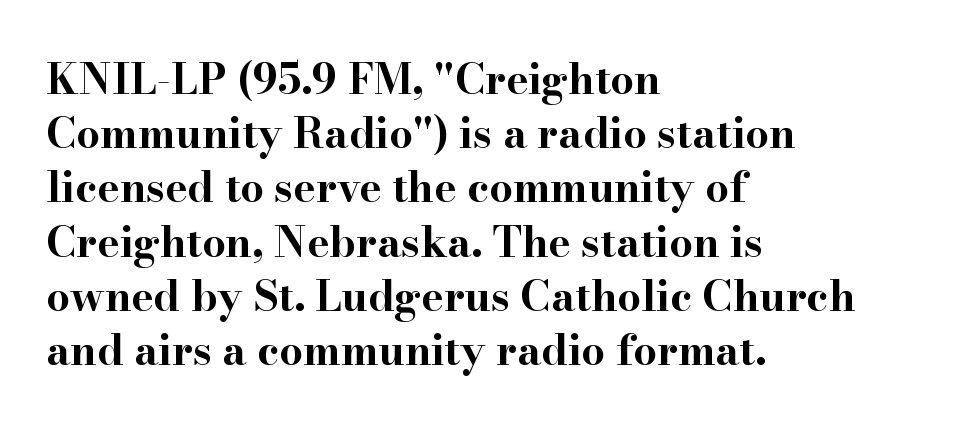
Q: Is the text bold? A: Yes.
Q: Is the text italic (slanted)? A: No, it is upright.
Q: Is the typeface a serif or a sans-serif typeface? A: Serif.
Q: Is the text underlined? A: No.
Q: How is the paragraph aligned? A: Left-aligned.
Q: Is the spacing between letters normal or unusually wide? A: Normal.
Q: Is the spacing between lines tight, normal or loose? A: Normal.
Q: Width (condensed, normal, or wide)? A: Wide.
Q: Stroke contrast? A: High.
Q: x-height? A: Small.
Q: Monospaced? A: No.
